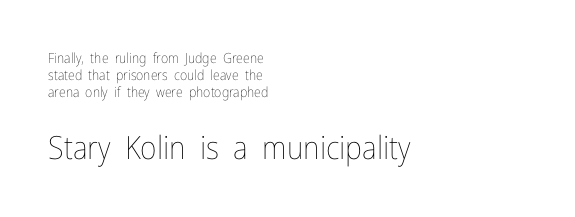
The image shows 32 px thin, condensed type, upright; set left-aligned, line spacing 1.2x, normal letter spacing, not underlined; the second (bottom) block is 2.29x larger; low stroke contrast and a medium x-height.
